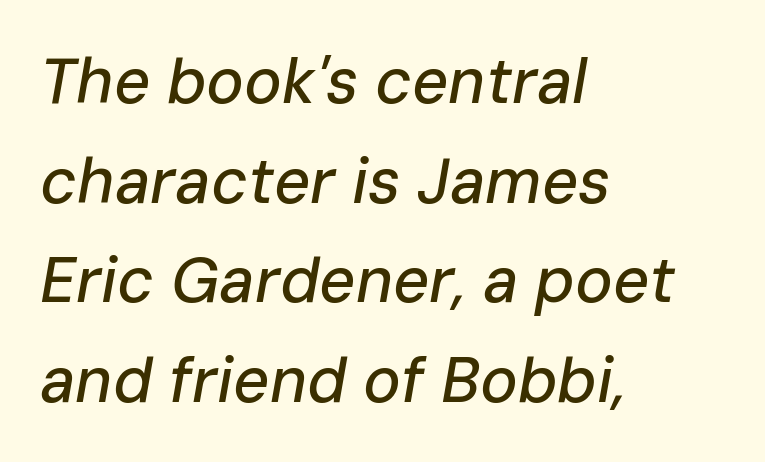
Q: Is the text italic (slanted)? A: Yes, it leans right by about 10 degrees.
Q: Is the text underlined? A: No.
Q: How is the paragraph aligned? A: Left-aligned.
Q: Is the spacing between letters normal or unusually wide? A: Normal.
Q: Is the spacing between lines tight, normal or loose? A: Normal.
Q: Width (condensed, normal, or wide)? A: Normal.
Q: Stroke contrast? A: Low.
Q: x-height? A: Medium.
Q: Monospaced? A: No.
